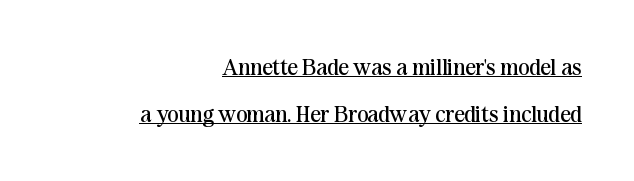
The image shows 23 px text type, upright; set right-aligned, loose line spacing (2.04x), normal letter spacing, underlined.
